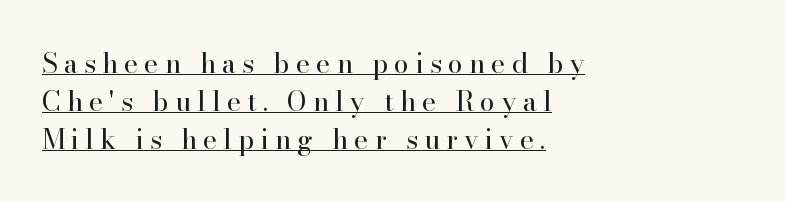
The image shows 27 px text type, upright; set left-aligned, normal line spacing (1.4x), unusually wide letter spacing (+0.23 em), underlined.
